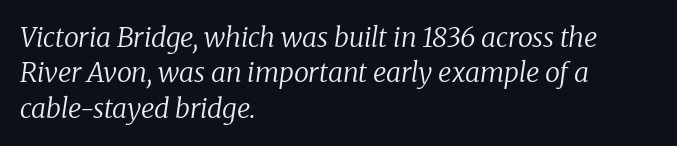
The image shows 27 px text type, italic (leaning right); set left-aligned, normal line spacing (1.31x), normal letter spacing, not underlined.
